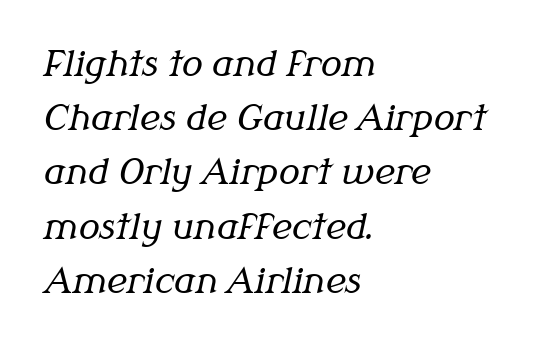
Stems here are at most as thick as an everyday book face. The passage shown is not underscored anywhere. Looks like regular typesetting: each glyph gets only the width it needs. How would I describe the line gaps? Plain and ordinary. The axis of the letterforms is tilted away from vertical. Each word holds together tightly as a unit, with standard inter-letter gaps.
